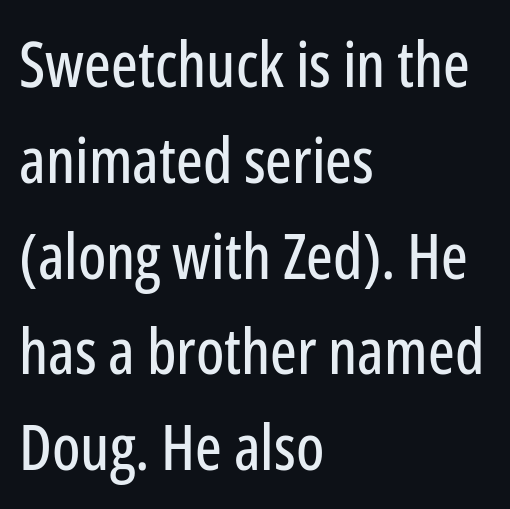
{"serif": "no", "italic": "no", "width": "condensed", "stroke_contrast": "low", "x_height": "medium", "monospaced": "no", "underline": "no", "align": "left", "line_spacing": "normal", "line_spacing_ratio": 1.52, "letter_spacing": "normal", "letter_spacing_em": 0.0, "glyph_px": 63}
